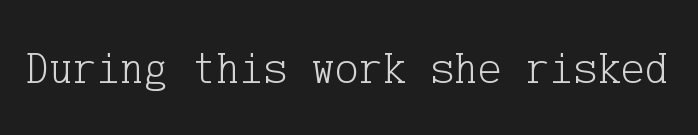
Q: Is the text bold? A: No.
Q: Is the text italic (slanted)? A: No, it is upright.
Q: Is the typeface a serif or a sans-serif typeface? A: Serif.
Q: Is the text underlined? A: No.
Q: Is the spacing between letters normal or unusually wide? A: Normal.
Q: Width (condensed, normal, or wide)? A: Normal.
Q: Stroke contrast? A: Low.
Q: x-height? A: Medium.
